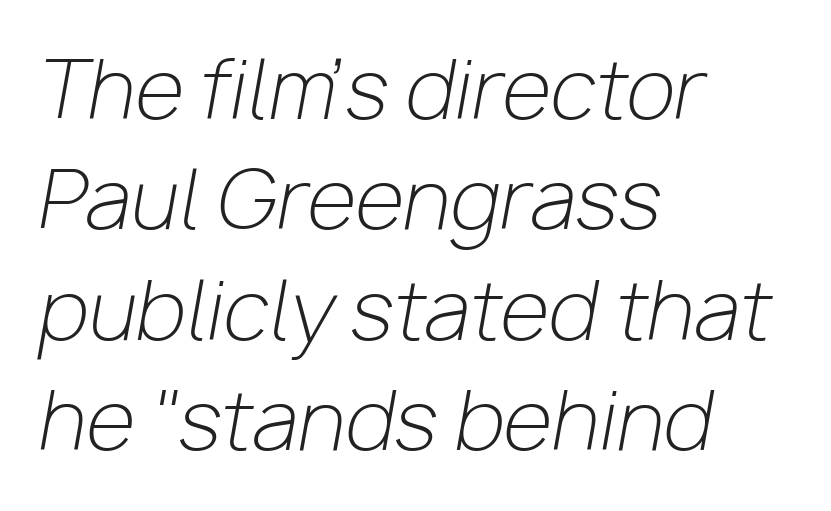
{"italic": "yes", "lean": "right", "slant_degrees": 10, "bold": "no", "weight": "light", "width": "normal", "stroke_contrast": "low", "x_height": "medium", "monospaced": "no", "underline": "no", "align": "left", "line_spacing": "normal", "line_spacing_ratio": 1.38, "letter_spacing": "normal", "letter_spacing_em": 0.0, "glyph_px": 80}
